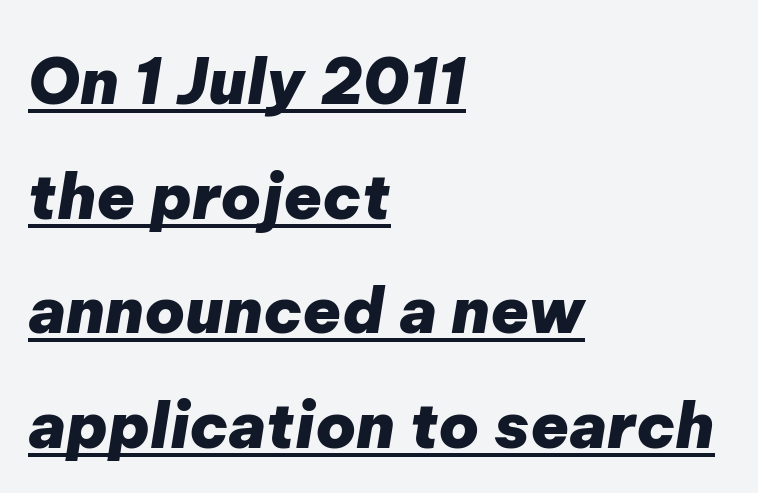
The image shows 63 px heavy type, italic (leaning right); set left-aligned, line spacing 1.82x, normal letter spacing, underlined; low stroke contrast and a medium x-height.
